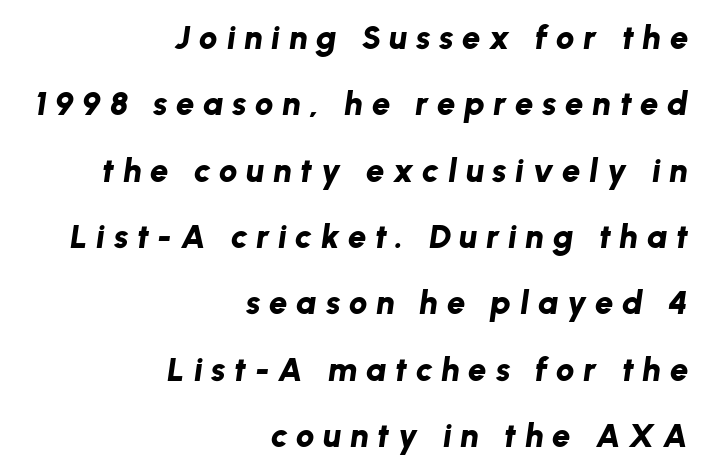
The image shows 33 px bold type, italic (leaning right); set right-aligned, loose line spacing (2.01x), unusually wide letter spacing (+0.26 em), not underlined; low stroke contrast and a medium x-height.
